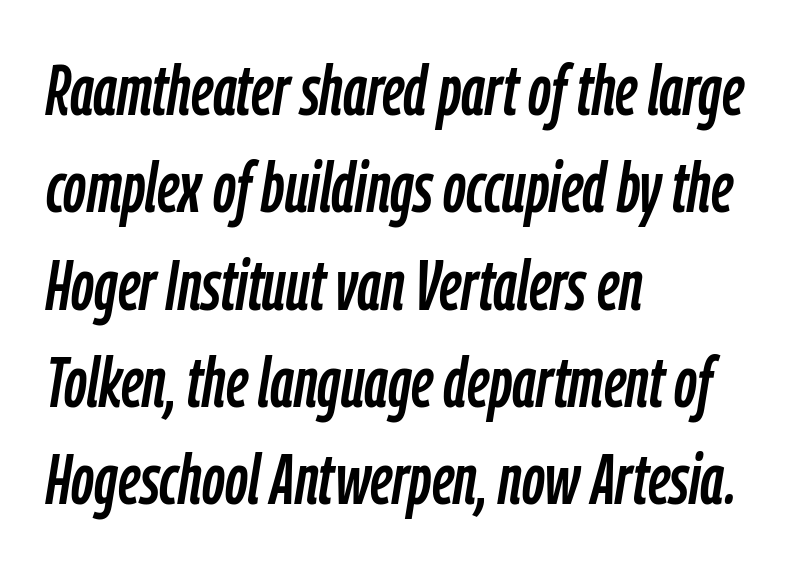
Q: Is the text italic (slanted)? A: Yes, it leans right by about 9 degrees.
Q: Is the text underlined? A: No.
Q: How is the paragraph aligned? A: Left-aligned.
Q: Is the spacing between letters normal or unusually wide? A: Normal.
Q: Is the spacing between lines tight, normal or loose? A: Normal.
Q: Width (condensed, normal, or wide)? A: Condensed.
Q: Stroke contrast? A: Low.
Q: x-height? A: Medium.
Q: Monospaced? A: No.
